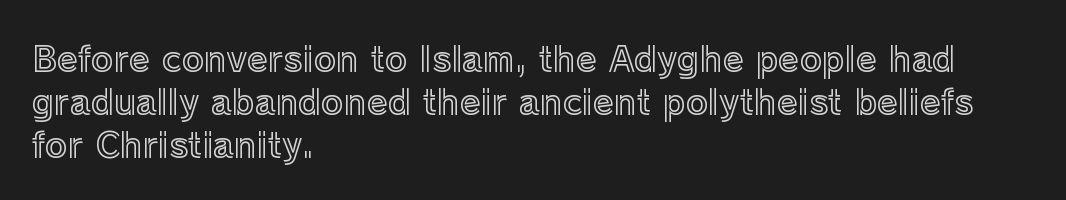
The image shows 34 px text type, upright; set left-aligned, normal line spacing (1.26x), normal letter spacing, not underlined; a medium x-height.
